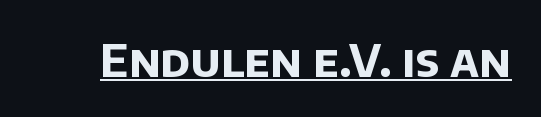
The image shows 45 px bold sans-serif type; set normal letter spacing, underlined; low stroke contrast and a large x-height.
